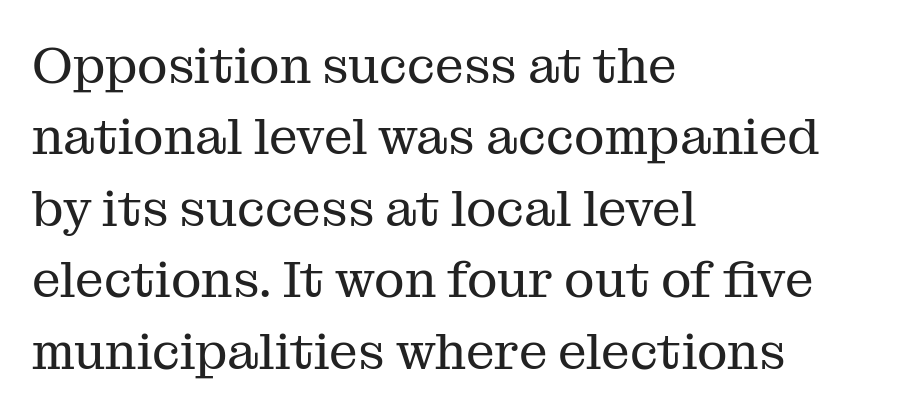
No extra tracking has been applied to these lines. Spacing verdict: proportional, widths tailored to each character. The passage is arranged the way most books set body copy — flush left. The designer left line spacing at the default.
